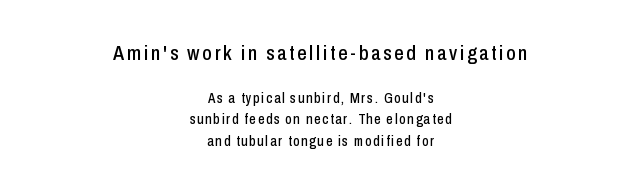
Ordinary non-slanted type is in use. Which chunk is bigger? The first one — the top block dwarfs the bottom. The passage is arranged like a title page — every line centered. A clean baseline with only descenders dipping below it. Line spacing here is normal.
